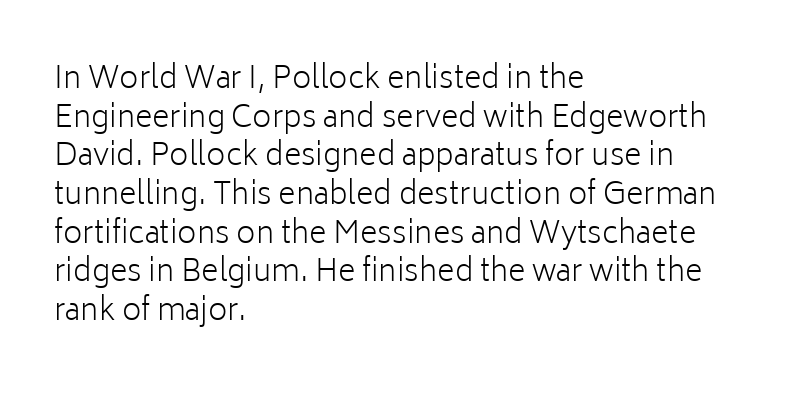
Here the designer chose a conventional face with non-uniform glyph widths. Plain, unruled lines of type. All the whitespace from short lines collects on the right. Note: no serifs on the glyphs. Characters follow at the spacing the type designer built in.
